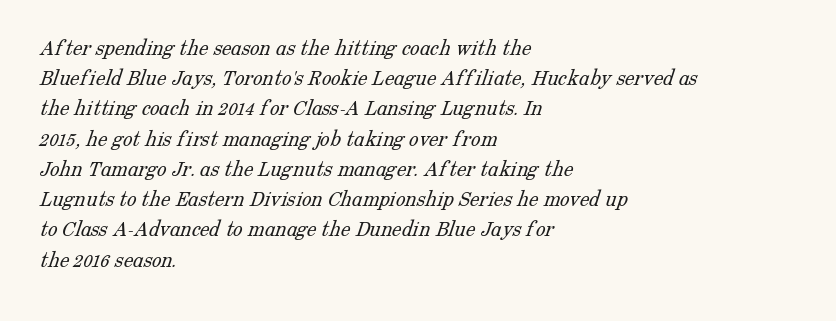
The space beneath each line is pristine and unruled. Leftover space on each line is placed entirely after the last word. The letters sit at their default tracking, neither squeezed nor spread. What's the leading like? Ordinary, nothing unusual.
